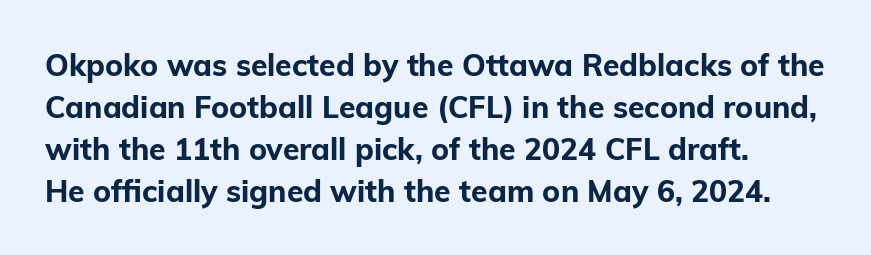
{"serif": "no", "italic": "no", "bold": "yes", "weight": "bold", "width": "normal", "stroke_contrast": "low", "x_height": "medium", "monospaced": "no", "underline": "no", "line_spacing": "normal", "line_spacing_ratio": 1.4, "letter_spacing": "normal", "letter_spacing_em": 0.0, "glyph_px": 30}
